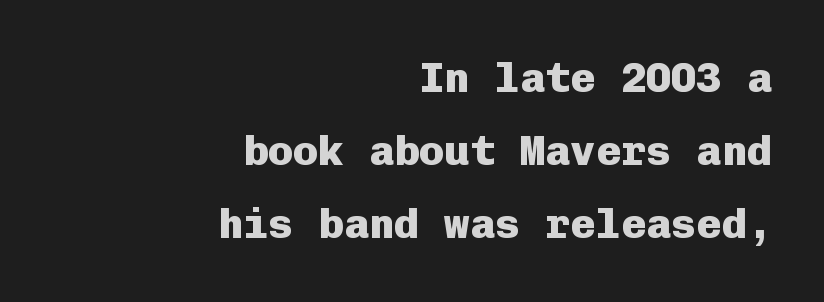
{"serif": "no", "italic": "no", "bold": "yes", "weight": "heavy", "width": "normal", "stroke_contrast": "low", "x_height": "medium", "monospaced": "yes", "underline": "no", "align": "right", "line_spacing_ratio": 1.74, "letter_spacing": "normal", "letter_spacing_em": 0.0, "glyph_px": 42}
